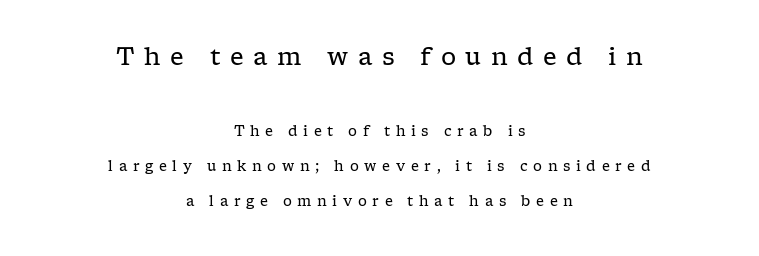
{"italic": "no", "bold": "no", "underline": "no", "align": "center", "line_spacing": "loose", "line_spacing_ratio": 2.49, "letter_spacing": "wide", "letter_spacing_em": 0.4, "larger_block": "first", "size_ratio": 1.71, "glyph_px": 24}
